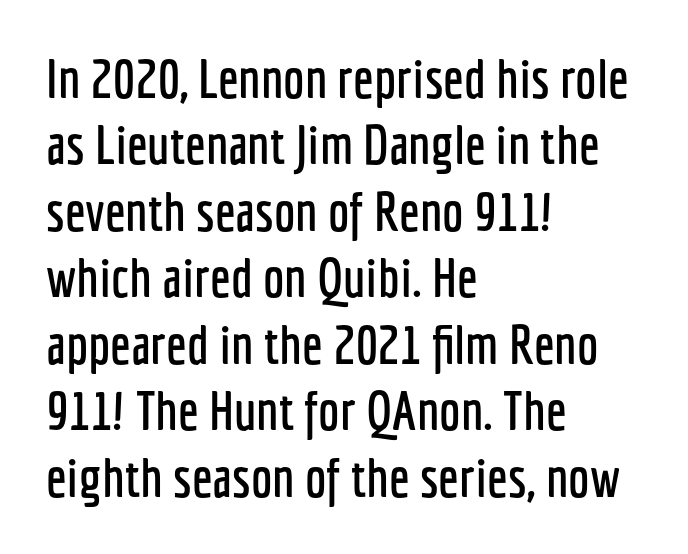
{"serif": "no", "italic": "no", "width": "condensed", "stroke_contrast": "low", "x_height": "medium", "monospaced": "no", "underline": "no", "align": "left", "line_spacing_ratio": 1.23, "letter_spacing": "normal", "letter_spacing_em": 0.0, "glyph_px": 54}
